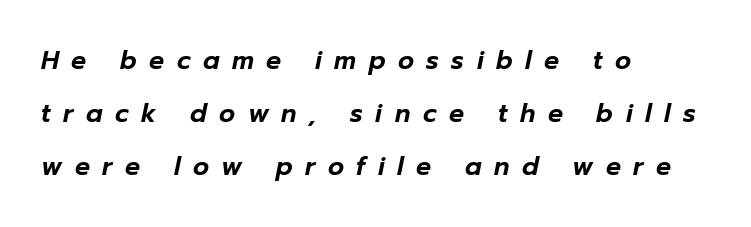
The image shows 25 px text type, italic (leaning right); set left-aligned, loose line spacing (2.12x), unusually wide letter spacing (+0.5 em), not underlined.
